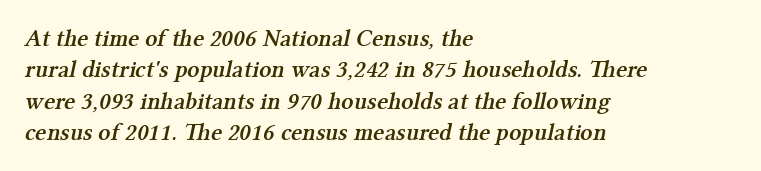
What's the leading like? Ordinary, nothing unusual. Notice the strokes are somewhat thickened but not fully heavy: this is a semibold. Letter spacing: default. The area under the type is left untouched. The rag falls on the right side of this text block.
